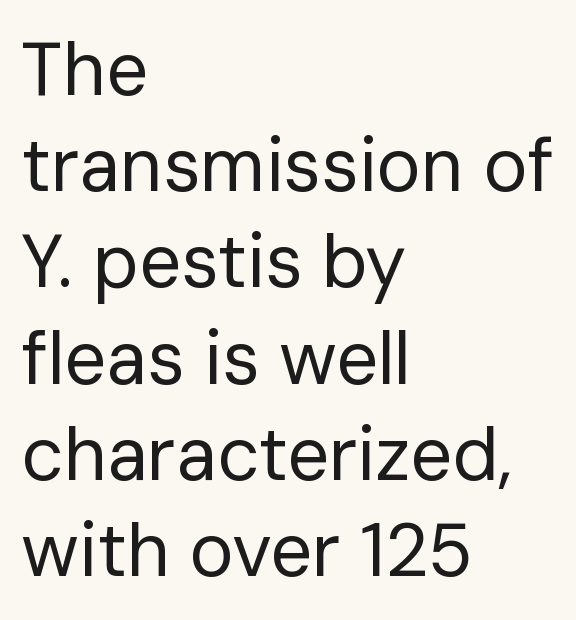
{"serif": "no", "italic": "no", "bold": "no", "weight": "regular", "width": "normal", "stroke_contrast": "low", "x_height": "medium", "monospaced": "no", "underline": "no", "align": "left", "line_spacing": "normal", "line_spacing_ratio": 1.3, "letter_spacing": "normal", "letter_spacing_em": 0.0, "glyph_px": 74}
